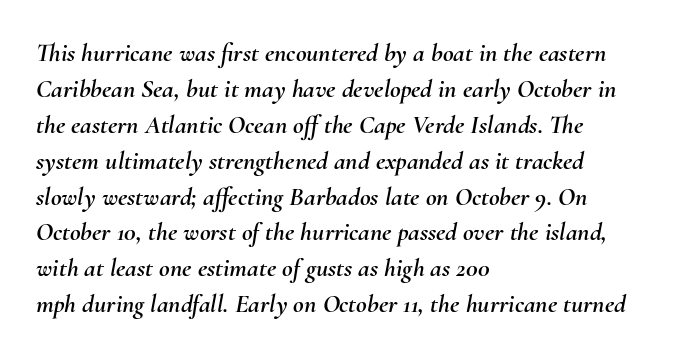
{"italic": "yes", "lean": "right", "slant_degrees": 10, "underline": "no", "align": "left", "line_spacing": "normal", "line_spacing_ratio": 1.38, "letter_spacing": "normal", "letter_spacing_em": 0.0, "glyph_px": 26}
